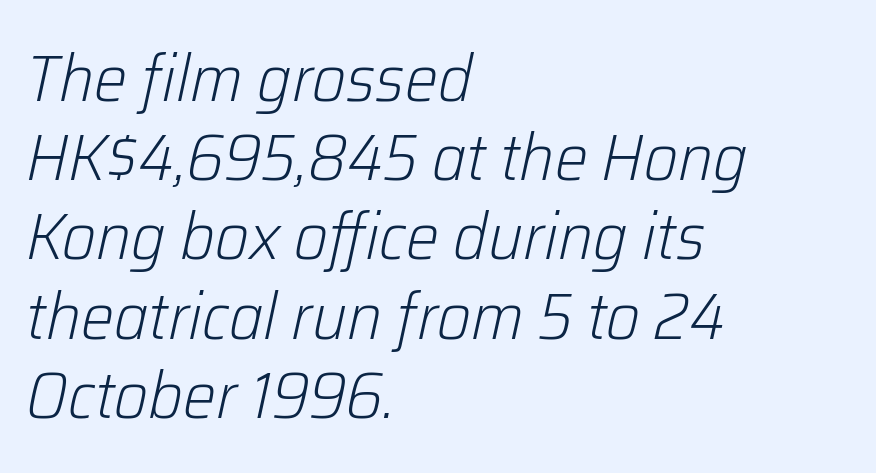
The image shows 66 px light type, italic (leaning right); set left-aligned, line spacing 1.2x, normal letter spacing, not underlined; low stroke contrast and a medium x-height.
